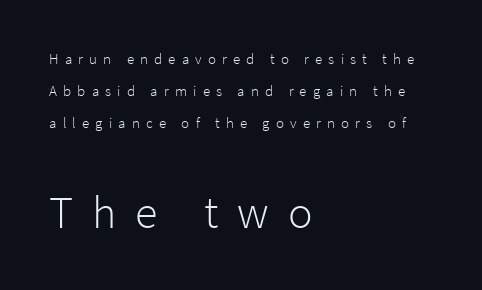
{"serif": "no", "italic": "no", "bold": "no", "weight": "light", "width": "normal", "stroke_contrast": "low", "x_height": "medium", "monospaced": "no", "underline": "no", "align": "left", "line_spacing": "loose", "line_spacing_ratio": 2.13, "letter_spacing": "wide", "letter_spacing_em": 0.41, "larger_block": "second", "size_ratio": 3.07, "glyph_px": 46}
